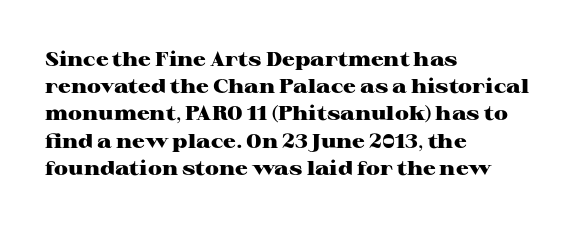
{"italic": "no", "bold": "yes", "underline": "no", "align": "left", "line_spacing": "normal", "line_spacing_ratio": 1.36, "letter_spacing": "normal", "letter_spacing_em": 0.0, "glyph_px": 20}
